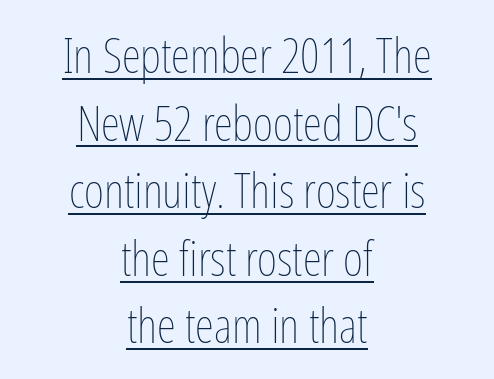
{"italic": "no", "bold": "no", "weight": "thin", "width": "condensed", "stroke_contrast": "low", "x_height": "medium", "monospaced": "no", "underline": "yes", "align": "center", "line_spacing": "normal", "line_spacing_ratio": 1.38, "letter_spacing": "normal", "letter_spacing_em": 0.0, "glyph_px": 49}
